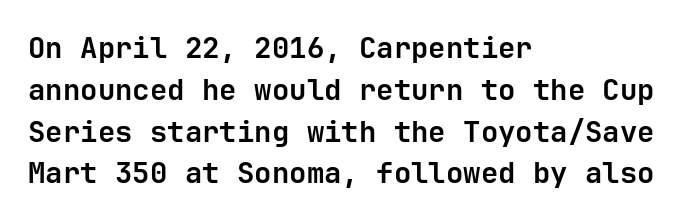
The image shows 29 px bold sans-serif type, upright, monospaced; set left-aligned, normal line spacing (1.44x), normal letter spacing, not underlined; low stroke contrast and a medium x-height.
